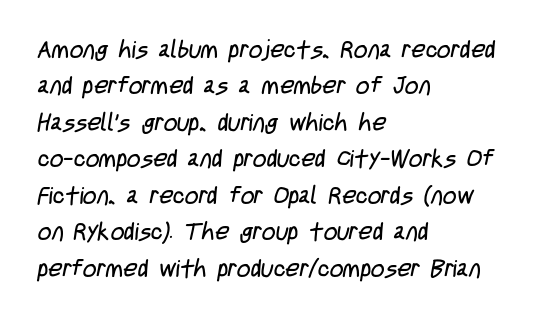
{"bold": "no", "underline": "no", "align": "left", "line_spacing": "normal", "line_spacing_ratio": 1.52, "letter_spacing": "normal", "letter_spacing_em": 0.0, "glyph_px": 24}
